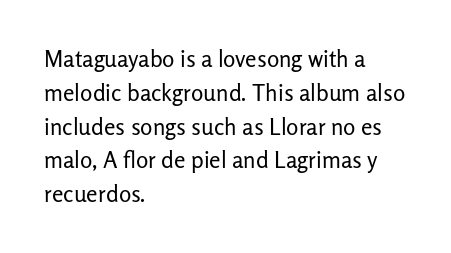
Just letters on the line, the space beneath them empty. Evenly set lines give the paragraph a standard silhouette. Heft: none added — not bold. Notice how the passage keeps a crisp vertical edge on the left only. No extra tracking has been applied to these lines. A roman cut, with each character standing at attention.
